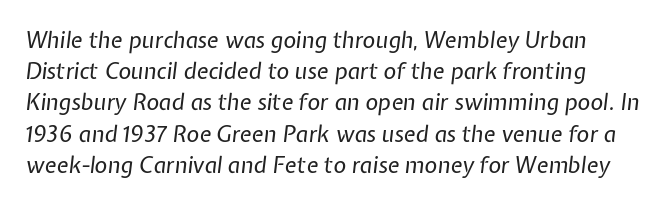
Q: Is the text bold? A: No.
Q: Is the text italic (slanted)? A: Yes, it leans right by about 7 degrees.
Q: Is the text underlined? A: No.
Q: Is the spacing between letters normal or unusually wide? A: Normal.
Q: Is the spacing between lines tight, normal or loose? A: Normal.
